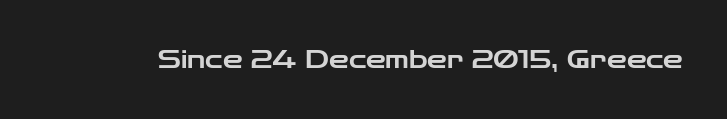
If you drew a line through each stem, it would be perfectly vertical. Characters follow at the spacing the type designer built in. The words here are not underlined.
